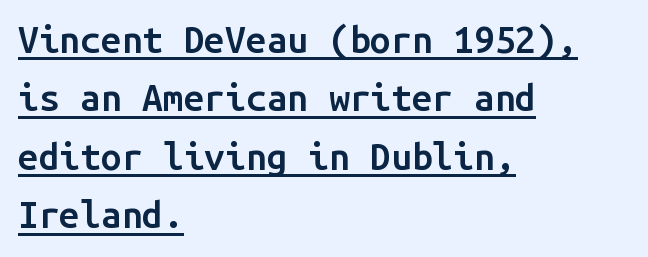
{"serif": "no", "italic": "no", "bold": "semi", "weight": "semibold", "width": "normal", "stroke_contrast": "low", "x_height": "medium", "monospaced": "yes", "underline": "yes", "align": "left", "line_spacing": "normal", "line_spacing_ratio": 1.58, "letter_spacing": "normal", "letter_spacing_em": 0.0, "glyph_px": 37}
